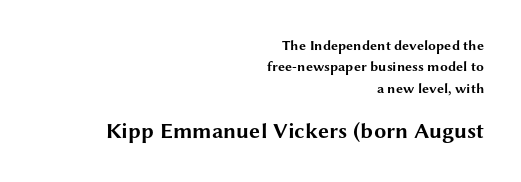
Look at the glyph heights: the lower group is clearly the bigger setting. The horizontal fit of the characters is conventional and even. Horizontal alignment here is rightward, an uncommon choice for prose. Students, this is bold: see how much ink each stroke carries. The foot of each line stays bare and open.
